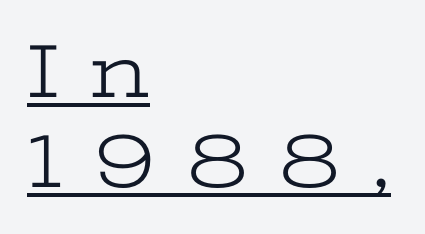
The image shows 77 px light, wide serif type, upright; set left-aligned, line spacing 1.17x, unusually wide letter spacing (+0.41 em), underlined; low stroke contrast and a medium x-height.
